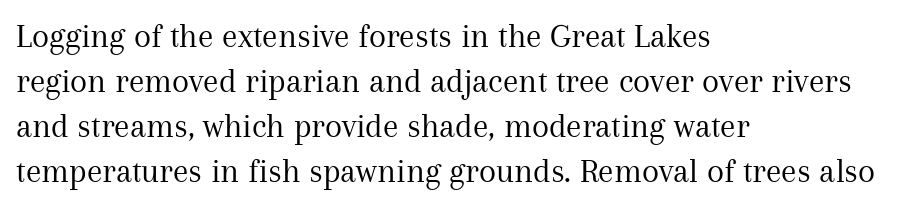
Q: Is the text bold? A: No.
Q: Is the text italic (slanted)? A: No, it is upright.
Q: Is the typeface a serif or a sans-serif typeface? A: Serif.
Q: Is the text underlined? A: No.
Q: How is the paragraph aligned? A: Left-aligned.
Q: Is the spacing between letters normal or unusually wide? A: Normal.
Q: Is the spacing between lines tight, normal or loose? A: Normal.
Q: Width (condensed, normal, or wide)? A: Normal.
Q: Stroke contrast? A: Medium.
Q: x-height? A: Medium.
Q: Monospaced? A: No.
